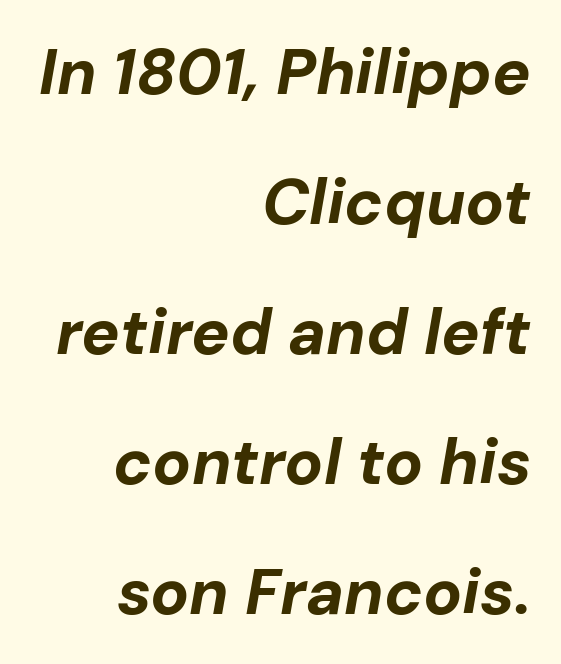
{"italic": "yes", "lean": "right", "slant_degrees": 10, "bold": "yes", "weight": "bold", "width": "normal", "stroke_contrast": "low", "x_height": "medium", "monospaced": "no", "underline": "no", "align": "right", "line_spacing": "loose", "line_spacing_ratio": 2.03, "letter_spacing": "normal", "letter_spacing_em": 0.0, "glyph_px": 64}
